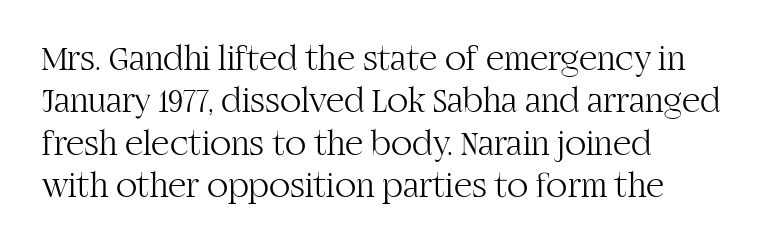
Q: Is the text bold? A: No.
Q: Is the text italic (slanted)? A: No, it is upright.
Q: Is the typeface a serif or a sans-serif typeface? A: Serif.
Q: Is the text underlined? A: No.
Q: How is the paragraph aligned? A: Left-aligned.
Q: Is the spacing between letters normal or unusually wide? A: Normal.
Q: Width (condensed, normal, or wide)? A: Normal.
Q: Stroke contrast? A: High.
Q: x-height? A: Large.
Q: Monospaced? A: No.
